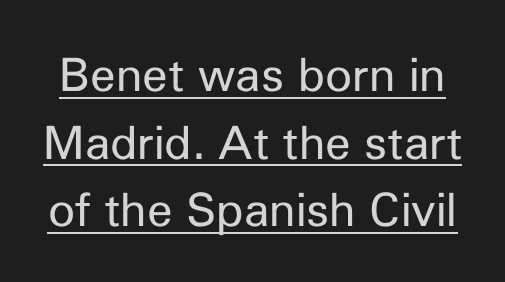
The image shows 46 px regular-weight sans-serif type, upright; set normal line spacing (1.47x), normal letter spacing, underlined; low stroke contrast and a medium x-height.
